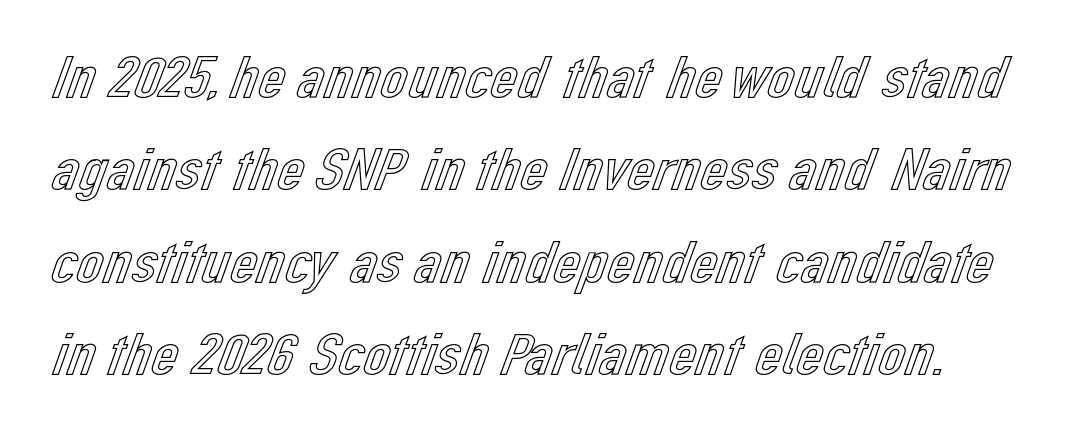
{"width": "normal", "x_height": "medium", "monospaced": "no", "underline": "no", "line_spacing": "normal", "line_spacing_ratio": 1.54, "letter_spacing": "normal", "letter_spacing_em": 0.0, "glyph_px": 60}
